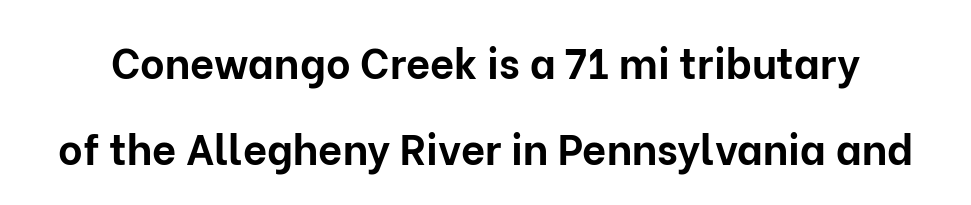
Interline gaps are noticeably wide in this sample. You can tell from the bare stems that sans-serif type was used. Each letter keeps its own natural width here, so spacing adapts to shape. Does the lettering tilt? It doesn't — this is upright. The passage shown has conventional tracking throughout.
